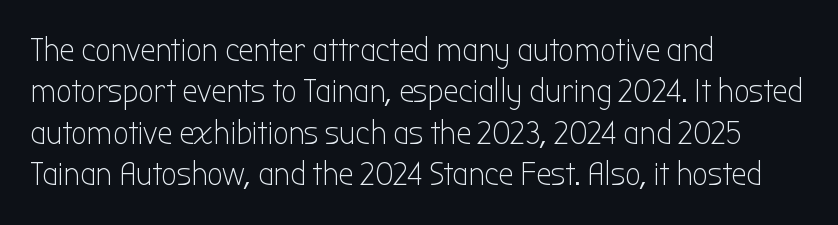
Do the letters lean? They stand straight. Is this a sans? Yes — the strokes have no serifs. Only glyphs here, with clear space below each row. Think of a printed novel: that variable character pitch is what you see here. A quiet, ordinary-to-light weight characterises the typeface. The passage is arranged the way most books set body copy — flush left.
